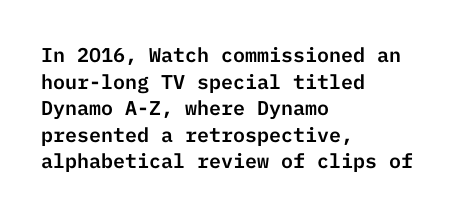
Which margin do the lines hug? The left one — the right edge is uneven. Do the letters lean? They stand straight. Students, note that the glyphs here touch the page at normal intervals. The block of text has a typical density, with ordinary space between rows. Unmarked baselines from the first word to the last.
